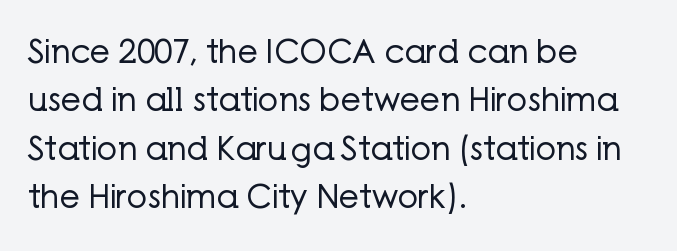
The image shows 32 px regular-weight sans-serif type, upright; set left-aligned, normal line spacing (1.51x), normal letter spacing, not underlined; low stroke contrast and a medium x-height.
